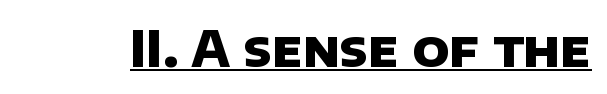
The rendering uses natural spacing where letterforms have individual widths. This sample uses a sans-serif face. Notice how thick the strokes are: this is what a full bold looks like. Look at the tracking — it's just the regular setting, nothing added. Like a heading marked for emphasis, these lines bear an underscore.
